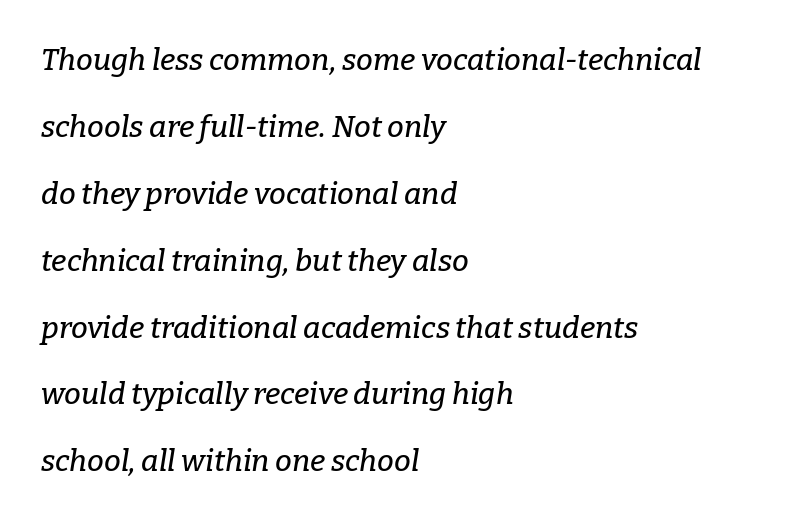
The image shows 30 px serif type, italic (leaning right); set left-aligned, loose line spacing (2.23x), normal letter spacing, not underlined; low stroke contrast and a medium x-height.
